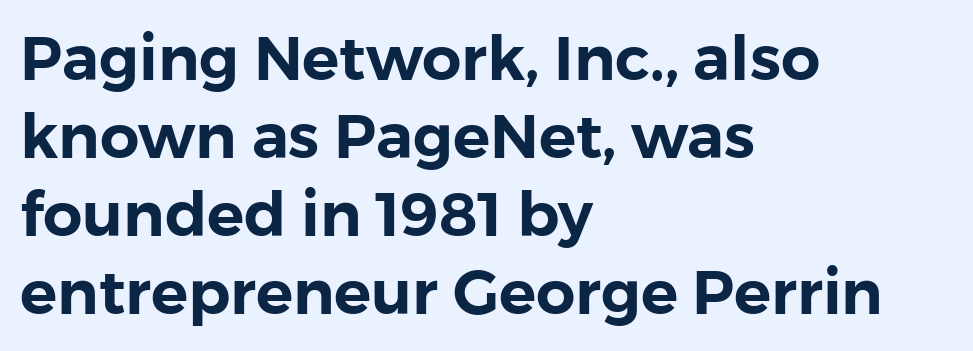
The image shows 62 px sans-serif type, upright; set left-aligned, normal line spacing (1.26x), normal letter spacing, not underlined; a medium x-height.
